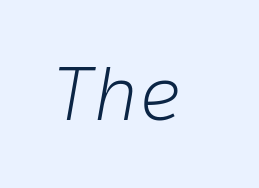
Q: Is the text bold? A: No.
Q: Is the text italic (slanted)? A: Yes, it leans right by about 10 degrees.
Q: Is the text underlined? A: No.
Q: Is the spacing between letters normal or unusually wide? A: Normal.
Q: Width (condensed, normal, or wide)? A: Normal.
Q: Stroke contrast? A: Low.
Q: x-height? A: Medium.
Q: Monospaced? A: Yes.
